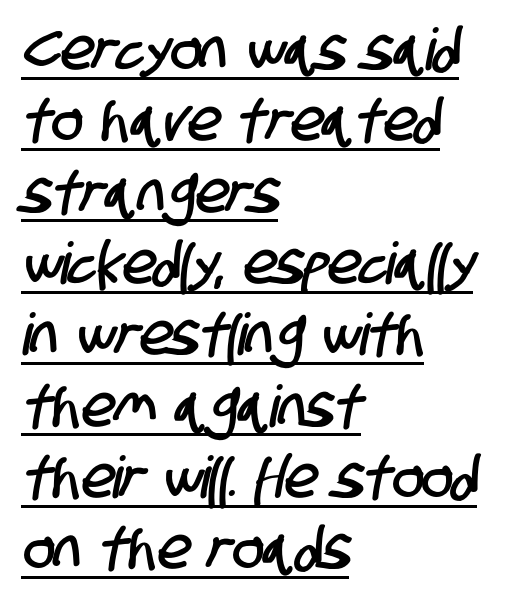
Q: Is the typeface a serif or a sans-serif typeface? A: Sans-serif.
Q: Is the text underlined? A: Yes.
Q: How is the paragraph aligned? A: Left-aligned.
Q: Is the spacing between letters normal or unusually wide? A: Normal.
Q: Width (condensed, normal, or wide)? A: Condensed.
Q: Stroke contrast? A: Low.
Q: x-height? A: Large.
Q: Monospaced? A: No.
